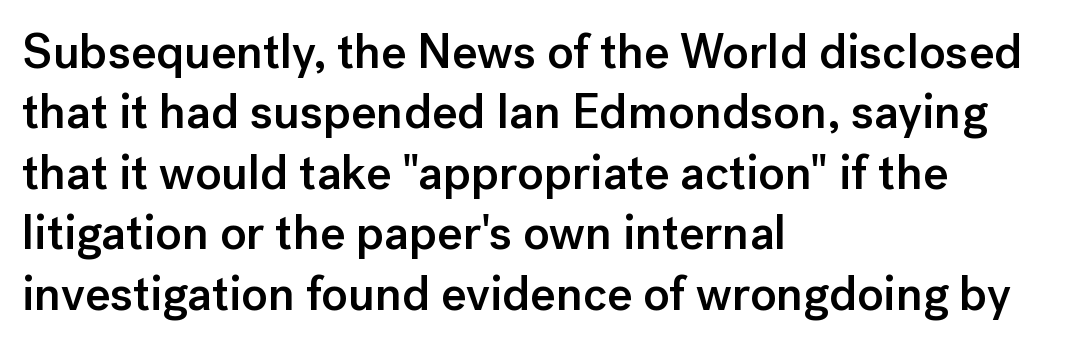
The characters look somewhat weighty, a semibold short of true bold. These lines were composed using upright roman letters. The typeface chosen for these lines omits serifs. This sample is left-justified, so line endings fall wherever the words run out. Each letter keeps its own natural width here, so spacing adapts to shape. The foot of each line stays bare and open.
